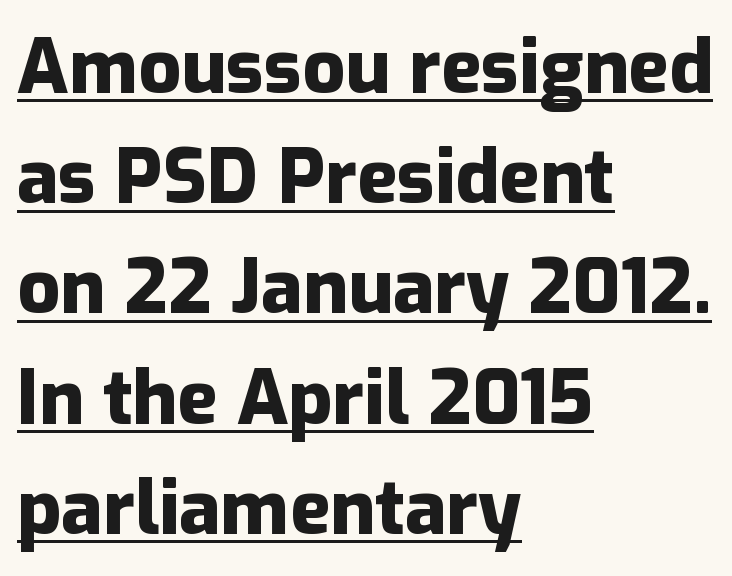
Q: Is the text bold? A: Yes.
Q: Is the text italic (slanted)? A: No, it is upright.
Q: Is the typeface a serif or a sans-serif typeface? A: Sans-serif.
Q: Is the text underlined? A: Yes.
Q: How is the paragraph aligned? A: Left-aligned.
Q: Is the spacing between letters normal or unusually wide? A: Normal.
Q: Is the spacing between lines tight, normal or loose? A: Normal.
Q: Width (condensed, normal, or wide)? A: Normal.
Q: Stroke contrast? A: Low.
Q: x-height? A: Medium.
Q: Monospaced? A: No.
